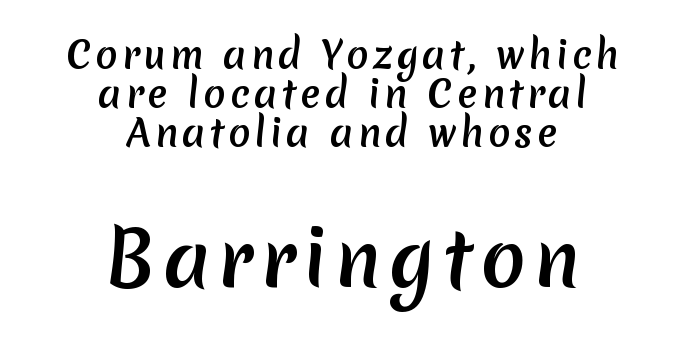
Q: Is the typeface a serif or a sans-serif typeface? A: Sans-serif.
Q: Is the text underlined? A: No.
Q: How is the paragraph aligned? A: Centered.
Q: Is the spacing between lines tight, normal or loose? A: Tight.
Q: Which block of text is set in a larger size, the first (top) or the second (bottom)? A: The second (bottom) one.
Q: Width (condensed, normal, or wide)? A: Normal.
Q: Stroke contrast? A: Medium.
Q: x-height? A: Medium.
Q: Monospaced? A: No.
